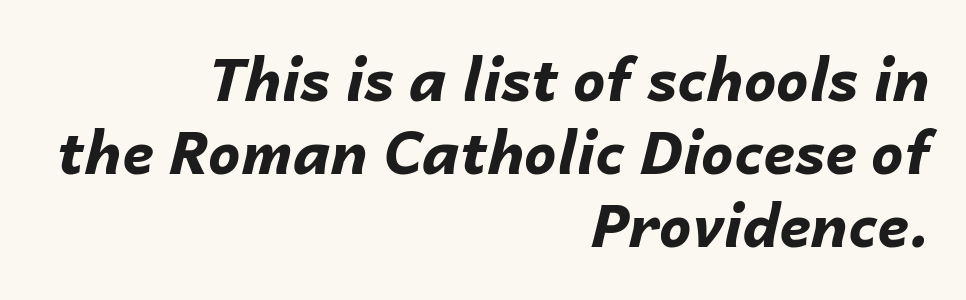
Q: Is the text bold? A: Yes.
Q: Is the text italic (slanted)? A: Yes, it leans right by about 14 degrees.
Q: Is the text underlined? A: No.
Q: How is the paragraph aligned? A: Right-aligned.
Q: Is the spacing between letters normal or unusually wide? A: Normal.
Q: Is the spacing between lines tight, normal or loose? A: Normal.
Q: Width (condensed, normal, or wide)? A: Normal.
Q: Stroke contrast? A: Low.
Q: x-height? A: Medium.
Q: Monospaced? A: No.
